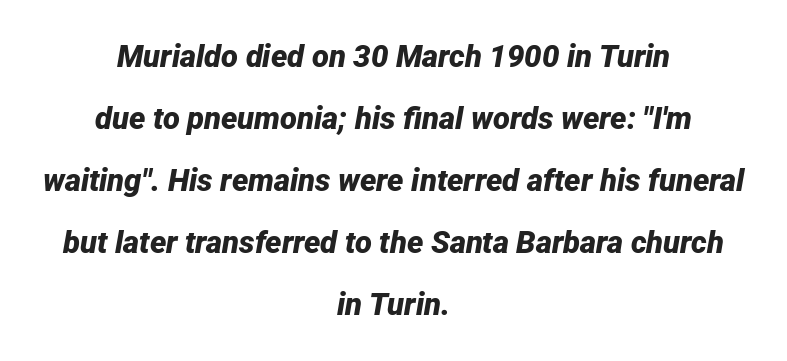
{"italic": "yes", "lean": "right", "slant_degrees": 12, "bold": "yes", "weight": "bold", "width": "normal", "stroke_contrast": "low", "x_height": "medium", "monospaced": "no", "underline": "no", "align": "center", "line_spacing": "loose", "line_spacing_ratio": 2.0, "letter_spacing": "normal", "letter_spacing_em": 0.0, "glyph_px": 31}
